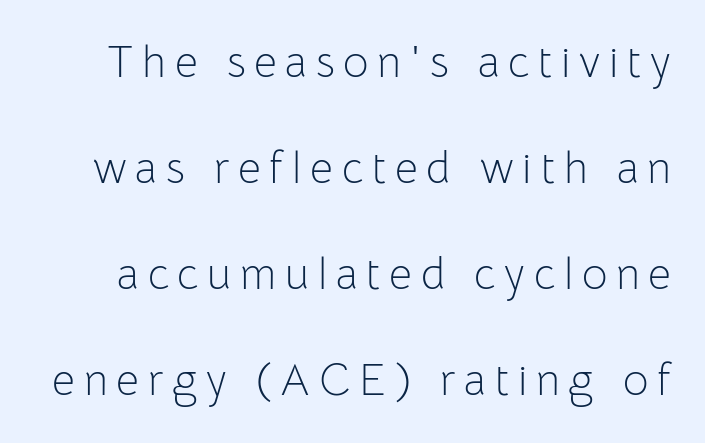
{"serif": "no", "italic": "no", "bold": "no", "weight": "light", "width": "normal", "stroke_contrast": "low", "x_height": "medium", "monospaced": "no", "underline": "no", "line_spacing": "loose", "line_spacing_ratio": 2.41, "letter_spacing": "wide", "letter_spacing_em": 0.2, "glyph_px": 44}
